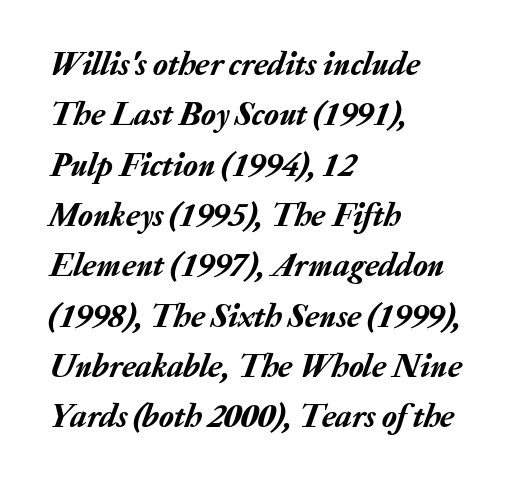
The image shows 34 px text type, italic (leaning right); set left-aligned, normal line spacing (1.48x), normal letter spacing, not underlined; low stroke contrast and a medium x-height.
